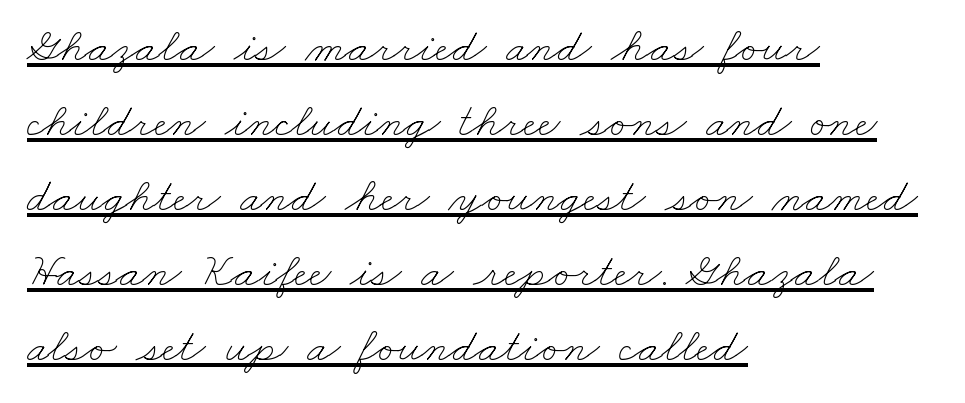
These lines are rendered in a variable-pitch font. No extra tracking has been applied to these lines. This rendering features underlined lettering. The setting favours the left margin, as ordinary paragraphs usually do.
